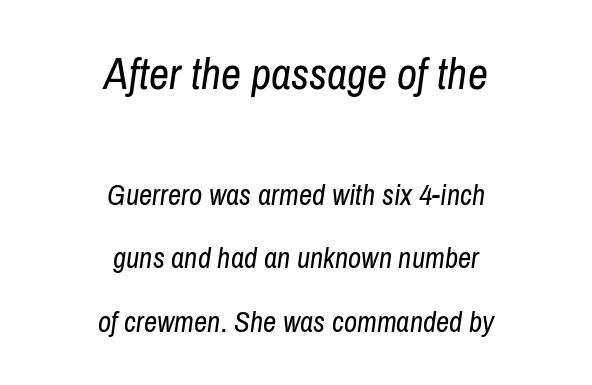
Q: Is the text bold? A: No.
Q: Is the text italic (slanted)? A: Yes, it leans right by about 8 degrees.
Q: Is the text underlined? A: No.
Q: How is the paragraph aligned? A: Centered.
Q: Is the spacing between letters normal or unusually wide? A: Normal.
Q: Is the spacing between lines tight, normal or loose? A: Loose.
Q: Which block of text is set in a larger size, the first (top) or the second (bottom)? A: The first (top) one.
Q: Width (condensed, normal, or wide)? A: Condensed.
Q: Stroke contrast? A: Low.
Q: x-height? A: Medium.
Q: Monospaced? A: No.
